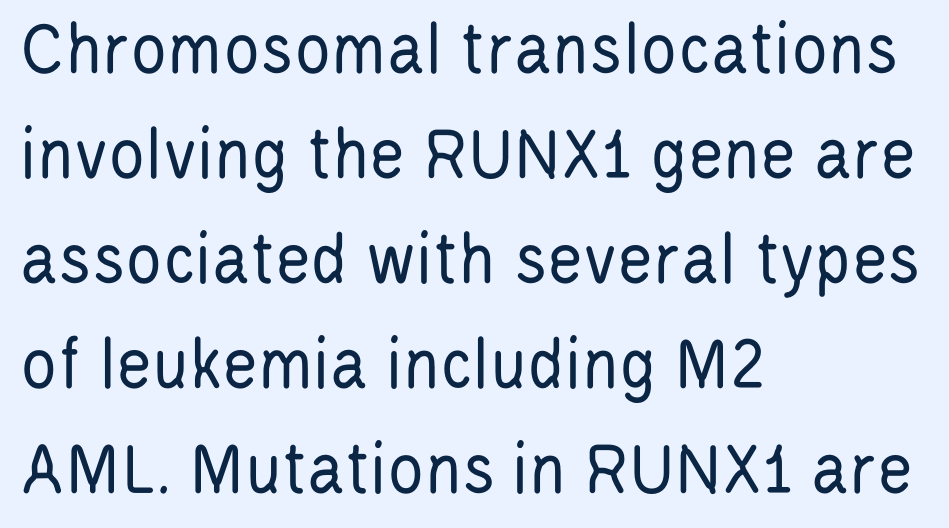
Q: Is the text bold? A: No.
Q: Is the text italic (slanted)? A: No, it is upright.
Q: Is the typeface a serif or a sans-serif typeface? A: Sans-serif.
Q: Is the text underlined? A: No.
Q: How is the paragraph aligned? A: Left-aligned.
Q: Is the spacing between letters normal or unusually wide? A: Normal.
Q: Is the spacing between lines tight, normal or loose? A: Normal.
Q: Width (condensed, normal, or wide)? A: Condensed.
Q: Stroke contrast? A: Low.
Q: x-height? A: Large.
Q: Monospaced? A: No.
